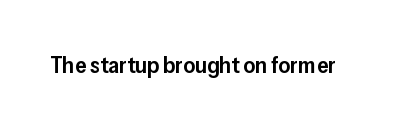
The image shows 23 px text type, upright; set normal letter spacing, not underlined.
